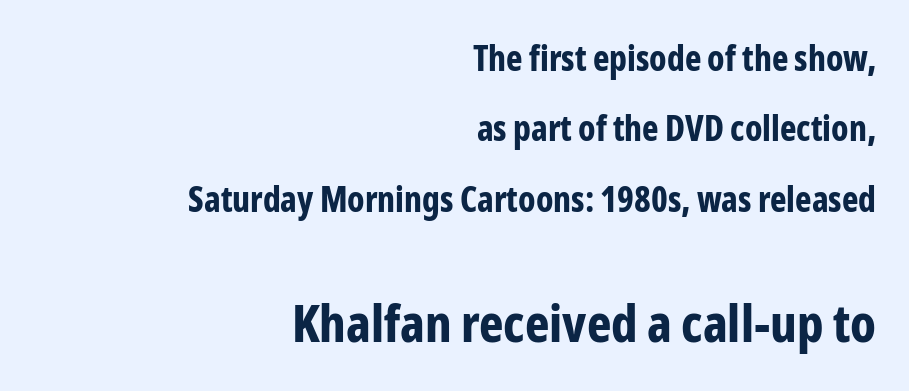
The image shows 52 px bold, condensed sans-serif type, upright; set right-aligned, loose line spacing (2.01x), normal letter spacing, not underlined; the second (bottom) block is 1.49x larger; low stroke contrast and a medium x-height.
